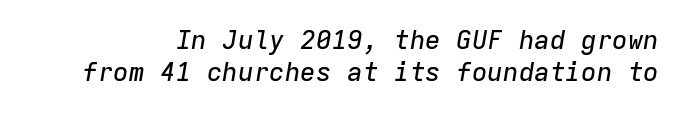
{"italic": "yes", "lean": "right", "slant_degrees": 9, "underline": "no", "line_spacing": "normal", "line_spacing_ratio": 1.25, "letter_spacing": "normal", "letter_spacing_em": 0.0, "glyph_px": 26}
